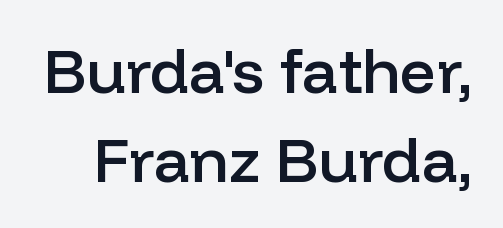
Q: Is the text bold? A: Semi-bold.
Q: Is the text italic (slanted)? A: No, it is upright.
Q: Is the typeface a serif or a sans-serif typeface? A: Sans-serif.
Q: Is the text underlined? A: No.
Q: Is the spacing between letters normal or unusually wide? A: Normal.
Q: Is the spacing between lines tight, normal or loose? A: Normal.
Q: Width (condensed, normal, or wide)? A: Normal.
Q: Stroke contrast? A: Low.
Q: x-height? A: Medium.
Q: Monospaced? A: No.
